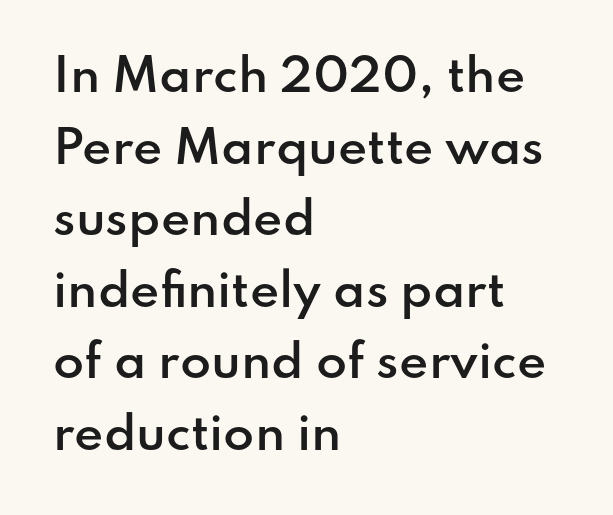
The image shows 45 px semibold sans-serif type, upright; set left-aligned, normal line spacing (1.59x), normal letter spacing, not underlined; low stroke contrast and a small x-height.
